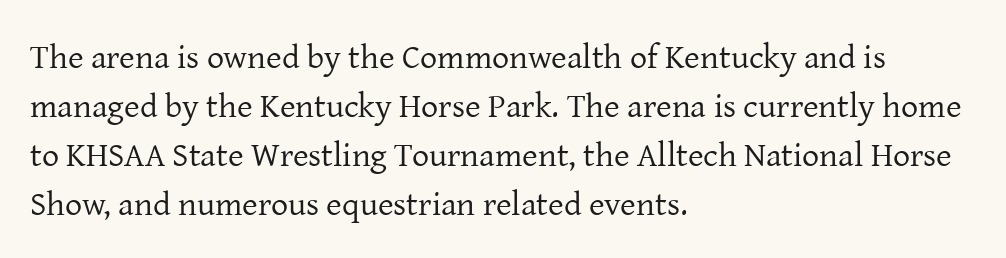
Q: Is the text bold? A: No.
Q: Is the text italic (slanted)? A: No, it is upright.
Q: Is the typeface a serif or a sans-serif typeface? A: Serif.
Q: Is the text underlined? A: No.
Q: How is the paragraph aligned? A: Left-aligned.
Q: Is the spacing between letters normal or unusually wide? A: Normal.
Q: Is the spacing between lines tight, normal or loose? A: Normal.
Q: Width (condensed, normal, or wide)? A: Normal.
Q: Stroke contrast? A: Low.
Q: x-height? A: Medium.
Q: Monospaced? A: No.
